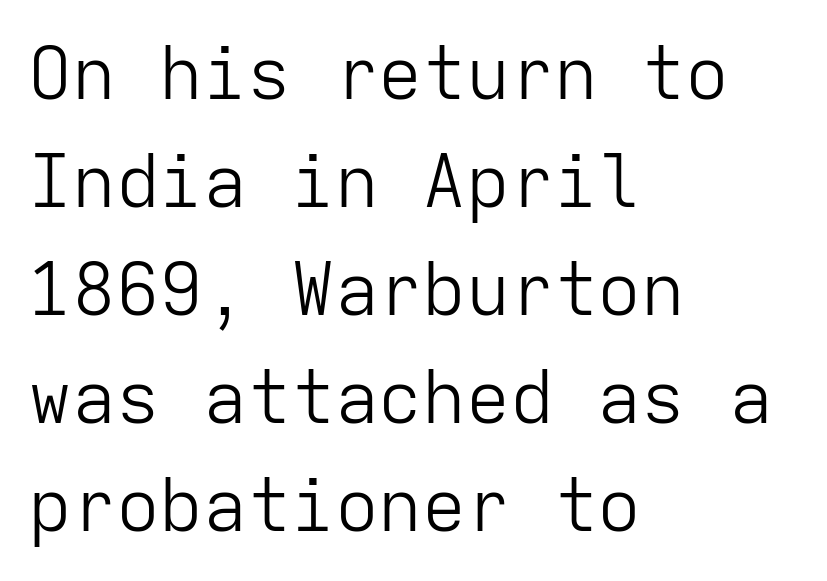
{"serif": "no", "italic": "no", "bold": "no", "weight": "light", "width": "normal", "stroke_contrast": "low", "x_height": "medium", "monospaced": "yes", "underline": "no", "align": "left", "line_spacing": "normal", "line_spacing_ratio": 1.48, "letter_spacing": "normal", "letter_spacing_em": 0.0, "glyph_px": 73}
